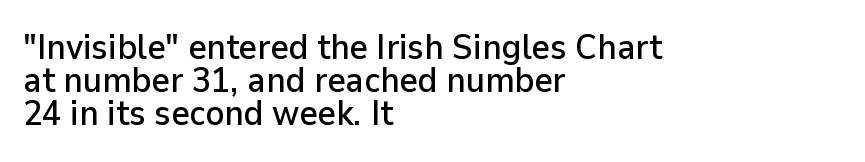
{"serif": "no", "italic": "no", "width": "normal", "stroke_contrast": "low", "x_height": "medium", "monospaced": "no", "underline": "no", "align": "left", "line_spacing": "tight", "line_spacing_ratio": 0.95, "letter_spacing": "normal", "letter_spacing_em": 0.0, "glyph_px": 35}
